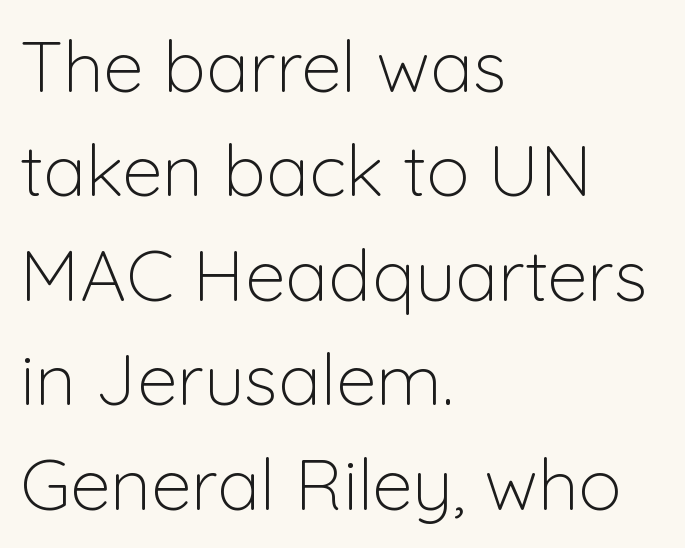
In terms of letterspacing, this is plain default setting. Is the type heavy? It reads as light-to-regular instead. In terms of letterform style, serifs are entirely absent. The typesetter chose a ragged-right arrangement here. Rendered with straight, roman letterforms.
